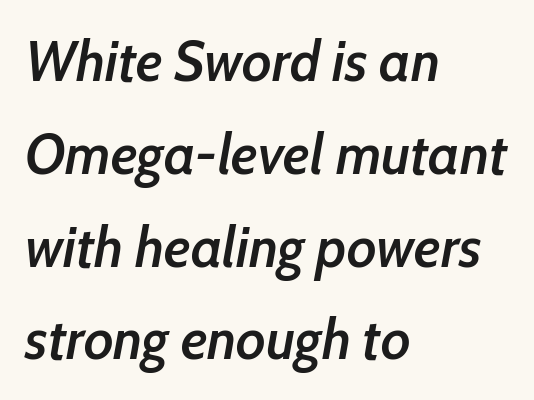
Q: Is the text bold? A: Semi-bold.
Q: Is the text italic (slanted)? A: Yes, it leans right by about 10 degrees.
Q: Is the text underlined? A: No.
Q: How is the paragraph aligned? A: Left-aligned.
Q: Is the spacing between letters normal or unusually wide? A: Normal.
Q: Is the spacing between lines tight, normal or loose? A: Normal.
Q: Width (condensed, normal, or wide)? A: Condensed.
Q: Stroke contrast? A: Low.
Q: x-height? A: Medium.
Q: Monospaced? A: No.
